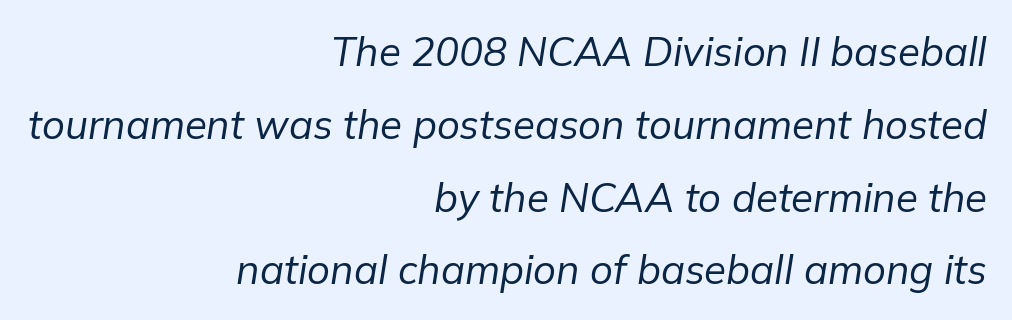
Q: Is the text bold? A: No.
Q: Is the text italic (slanted)? A: Yes, it leans right by about 9 degrees.
Q: Is the text underlined? A: No.
Q: How is the paragraph aligned? A: Right-aligned.
Q: Is the spacing between letters normal or unusually wide? A: Normal.
Q: Width (condensed, normal, or wide)? A: Normal.
Q: Stroke contrast? A: Low.
Q: x-height? A: Medium.
Q: Monospaced? A: No.
